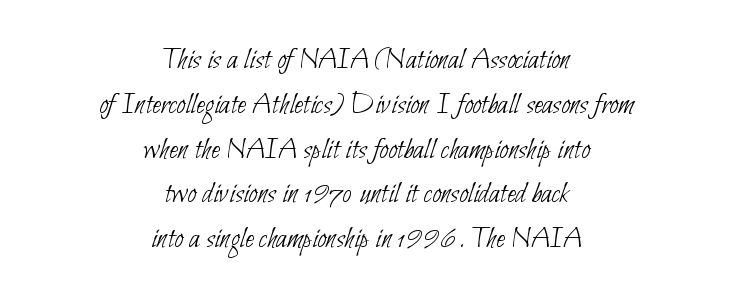
The image shows 32 px thin, condensed sans-serif type; set centered, normal line spacing (1.4x), normal letter spacing, not underlined; low stroke contrast and a small x-height.
